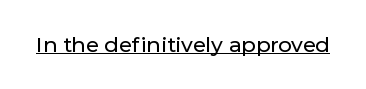
{"italic": "no", "underline": "yes", "letter_spacing": "normal", "letter_spacing_em": 0.0, "glyph_px": 21}
